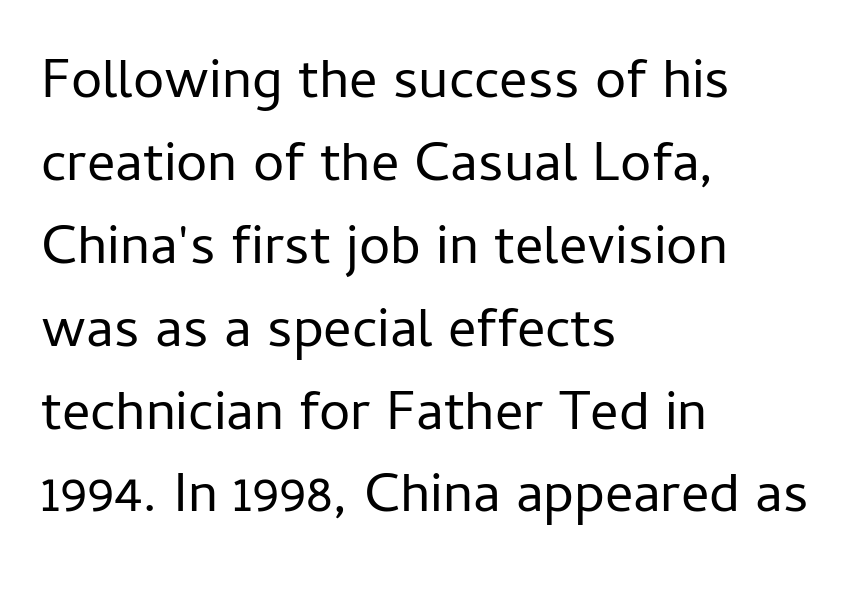
Q: Is the text bold? A: No.
Q: Is the text italic (slanted)? A: No, it is upright.
Q: Is the typeface a serif or a sans-serif typeface? A: Sans-serif.
Q: Is the text underlined? A: No.
Q: How is the paragraph aligned? A: Left-aligned.
Q: Is the spacing between letters normal or unusually wide? A: Normal.
Q: Is the spacing between lines tight, normal or loose? A: Normal.
Q: Width (condensed, normal, or wide)? A: Normal.
Q: Stroke contrast? A: Low.
Q: x-height? A: Medium.
Q: Monospaced? A: No.
